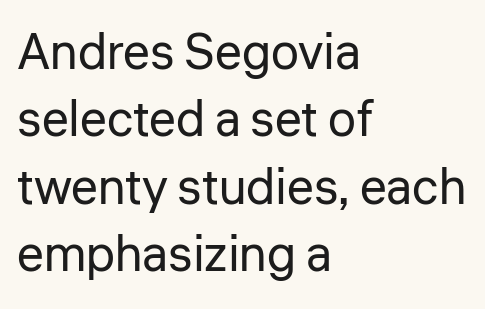
The image shows 50 px regular-weight sans-serif type, upright; set left-aligned, normal line spacing (1.35x), normal letter spacing, not underlined; low stroke contrast and a medium x-height.
